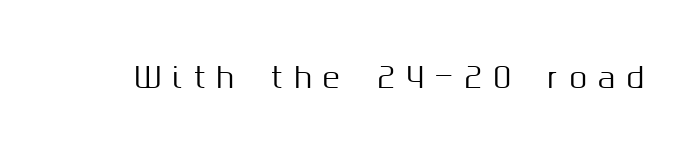
{"serif": "no", "italic": "no", "width": "normal", "stroke_contrast": "medium", "x_height": "medium", "monospaced": "no", "underline": "no", "letter_spacing": "wide", "letter_spacing_em": 0.42, "glyph_px": 28}
